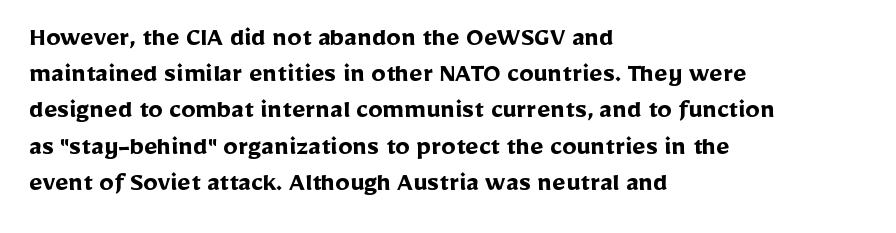
{"serif": "no", "italic": "no", "bold": "yes", "weight": "semibold", "width": "normal", "stroke_contrast": "low", "x_height": "medium", "monospaced": "no", "underline": "no", "align": "left", "line_spacing": "normal", "line_spacing_ratio": 1.25, "letter_spacing": "normal", "letter_spacing_em": 0.0, "glyph_px": 29}
